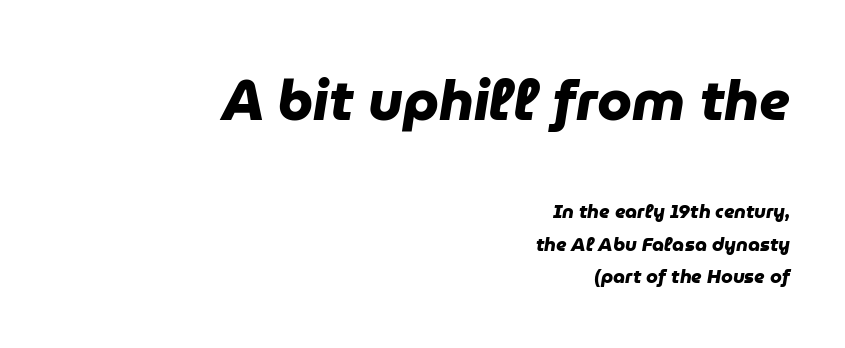
The image shows 56 px heavy sans-serif type; set right-aligned, line spacing 1.72x, normal letter spacing, not underlined; the first (top) block is 2.95x larger; low stroke contrast and a medium x-height.
